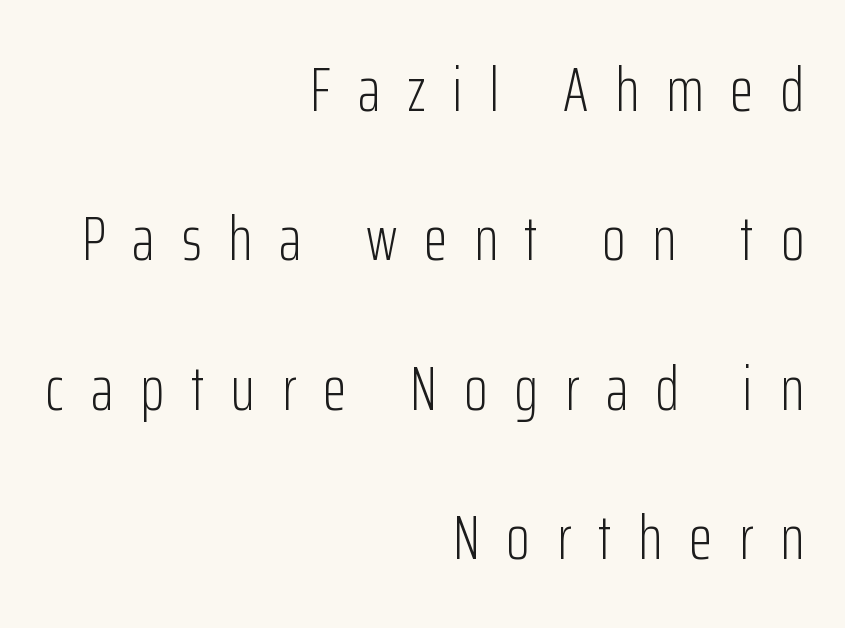
The image shows 61 px light, condensed sans-serif type, upright; set right-aligned, loose line spacing (2.45x), unusually wide letter spacing (+0.44 em), not underlined; low stroke contrast and a medium x-height.
